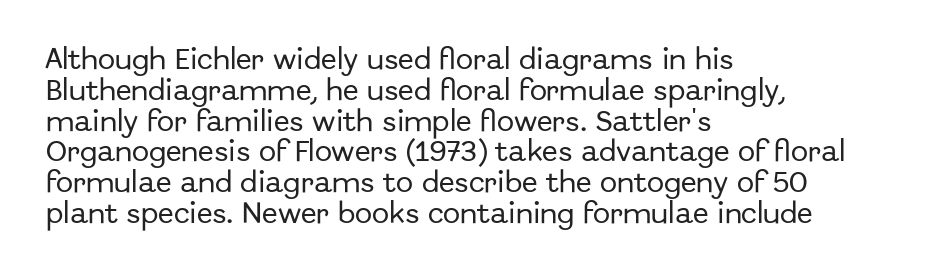
{"italic": "no", "underline": "no", "align": "left", "line_spacing": "normal", "line_spacing_ratio": 1.34, "letter_spacing": "normal", "letter_spacing_em": 0.0, "glyph_px": 23}
